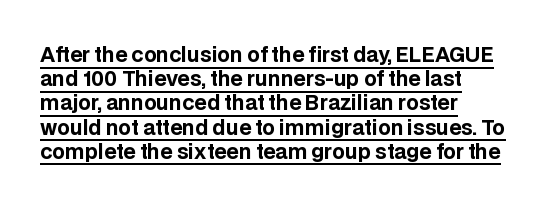
Q: Is the text bold? A: Yes.
Q: Is the text italic (slanted)? A: No, it is upright.
Q: Is the text underlined? A: Yes.
Q: How is the paragraph aligned? A: Left-aligned.
Q: Is the spacing between letters normal or unusually wide? A: Normal.
